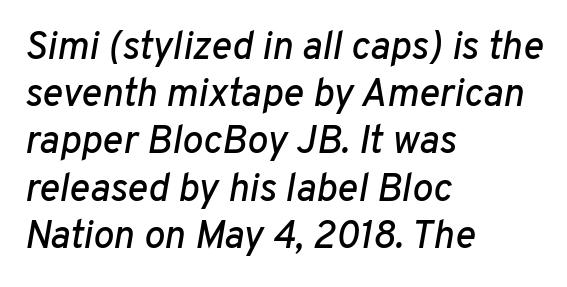
{"italic": "yes", "lean": "right", "slant_degrees": 10, "width": "normal", "stroke_contrast": "low", "x_height": "medium", "monospaced": "no", "underline": "no", "align": "left", "line_spacing_ratio": 1.21, "letter_spacing": "normal", "letter_spacing_em": 0.0, "glyph_px": 39}
